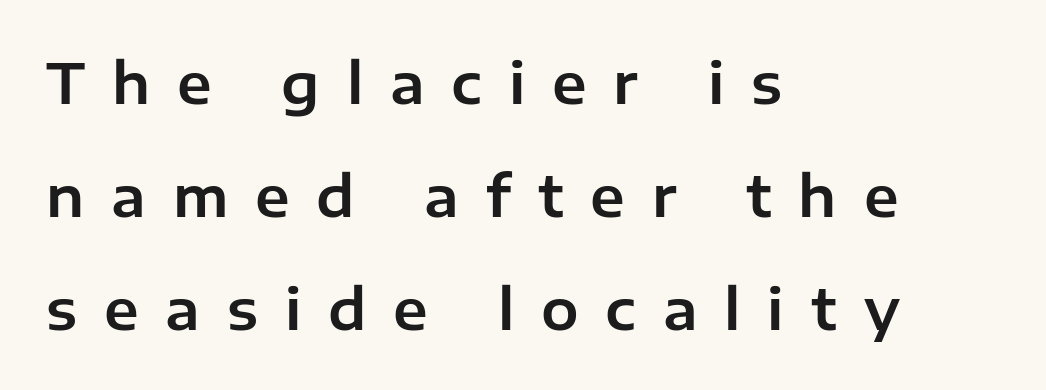
Q: Is the text italic (slanted)? A: No, it is upright.
Q: Is the typeface a serif or a sans-serif typeface? A: Sans-serif.
Q: Is the text underlined? A: No.
Q: How is the paragraph aligned? A: Left-aligned.
Q: Is the spacing between letters normal or unusually wide? A: Unusually wide.
Q: Is the spacing between lines tight, normal or loose? A: Loose.
Q: Width (condensed, normal, or wide)? A: Normal.
Q: Stroke contrast? A: Low.
Q: x-height? A: Medium.
Q: Monospaced? A: No.
